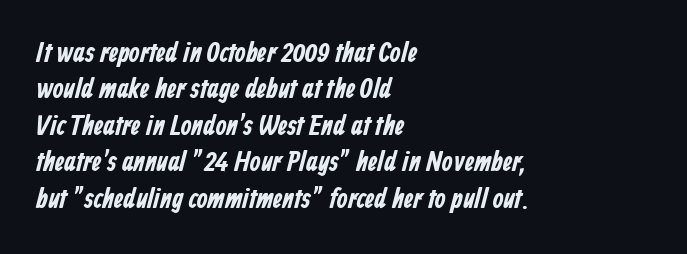
The image shows 28 px bold, condensed sans-serif type; set left-aligned, normal line spacing (1.3x), normal letter spacing, not underlined; low stroke contrast and a medium x-height.
